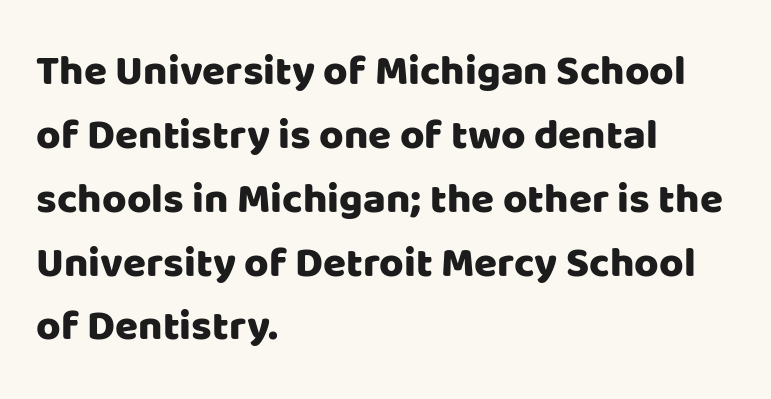
Q: Is the text italic (slanted)? A: No, it is upright.
Q: Is the typeface a serif or a sans-serif typeface? A: Sans-serif.
Q: Is the text underlined? A: No.
Q: How is the paragraph aligned? A: Left-aligned.
Q: Is the spacing between letters normal or unusually wide? A: Normal.
Q: Is the spacing between lines tight, normal or loose? A: Normal.
Q: Width (condensed, normal, or wide)? A: Normal.
Q: Stroke contrast? A: Low.
Q: x-height? A: Large.
Q: Monospaced? A: No.
